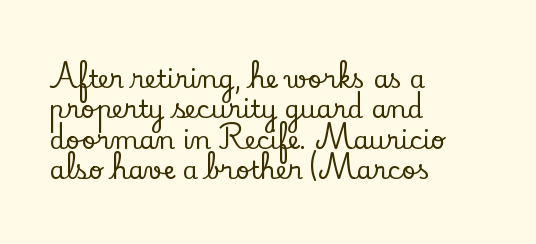
The image shows 25 px text type, upright; set left-aligned, line spacing 1.22x, normal letter spacing, not underlined.
